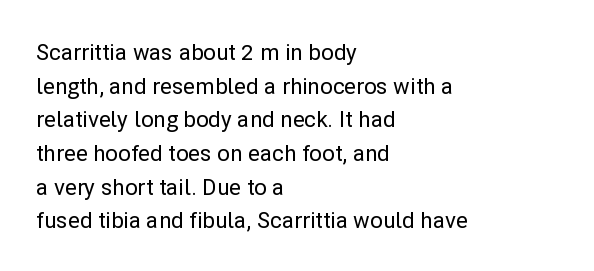
One glance says typical: line gaps are just what's usual. The letters stand upright; this is a roman face. The gap between lines stays unmarked. These lines keep a tight, regular rhythm from letter to letter. Casual observation: everything's shoved over to the left.
